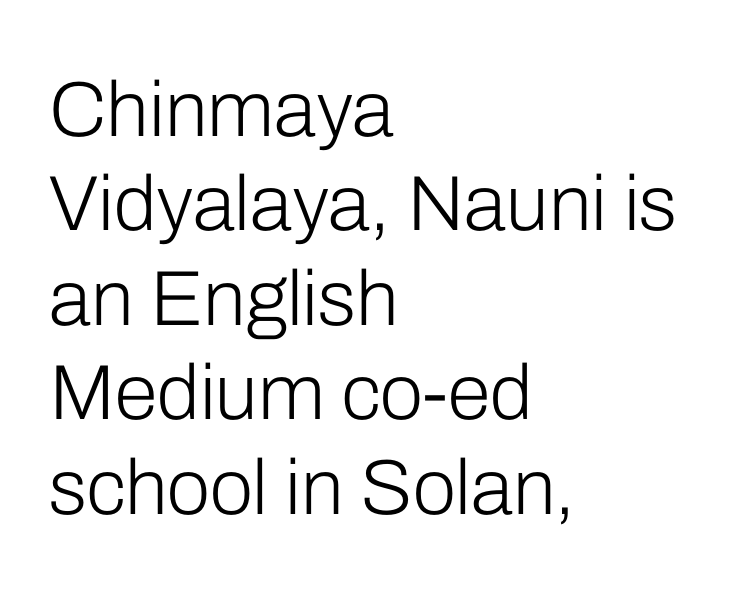
{"serif": "no", "italic": "no", "bold": "no", "weight": "light", "width": "normal", "stroke_contrast": "low", "x_height": "medium", "monospaced": "no", "underline": "no", "align": "left", "line_spacing_ratio": 1.21, "letter_spacing": "normal", "letter_spacing_em": 0.0, "glyph_px": 78}
